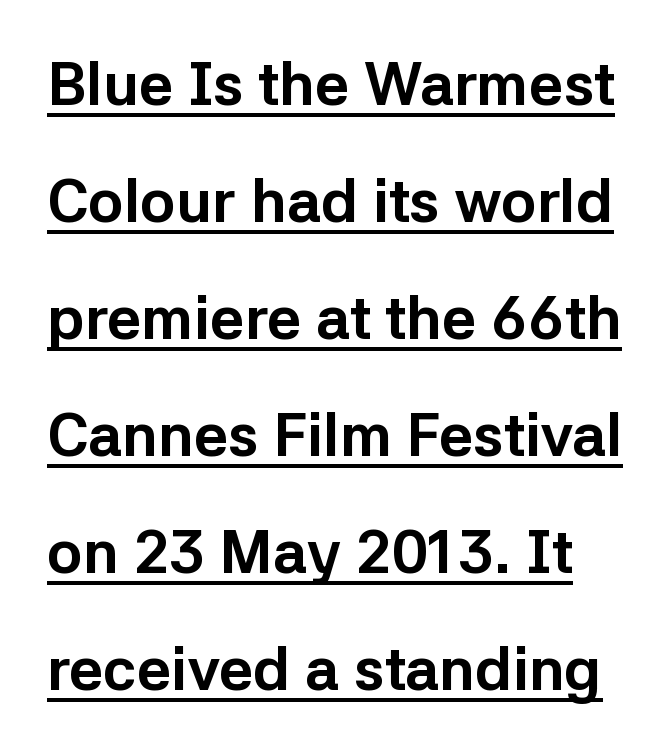
{"serif": "no", "italic": "no", "bold": "yes", "weight": "bold", "width": "normal", "stroke_contrast": "low", "x_height": "medium", "monospaced": "no", "underline": "yes", "line_spacing": "loose", "line_spacing_ratio": 1.95, "letter_spacing": "normal", "letter_spacing_em": 0.0, "glyph_px": 60}
